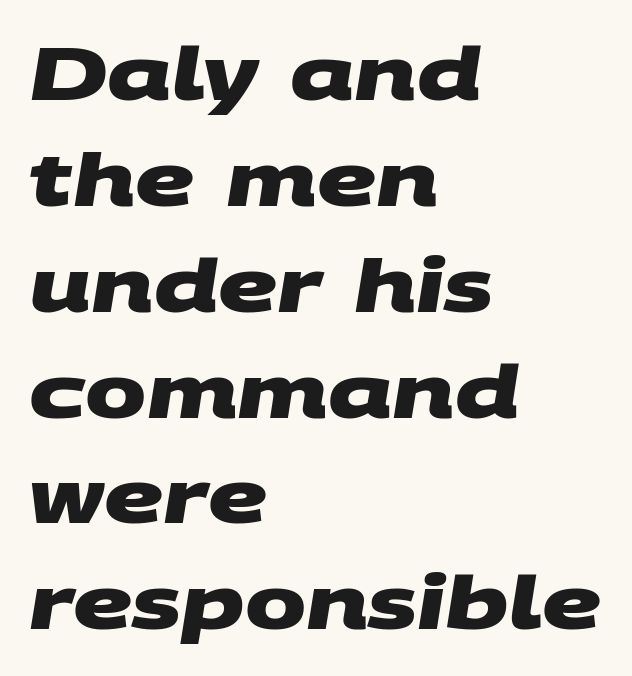
{"serif": "no", "bold": "yes", "weight": "heavy", "width": "wide", "stroke_contrast": "medium", "x_height": "large", "monospaced": "no", "underline": "no", "align": "left", "line_spacing": "normal", "line_spacing_ratio": 1.45, "letter_spacing": "normal", "letter_spacing_em": 0.0, "glyph_px": 73}
